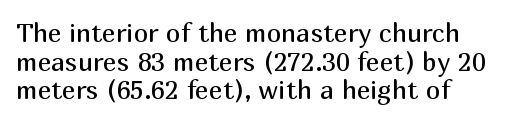
{"italic": "no", "bold": "no", "underline": "no", "align": "left", "line_spacing": "tight", "line_spacing_ratio": 1.1, "letter_spacing": "normal", "letter_spacing_em": 0.0, "glyph_px": 26}
